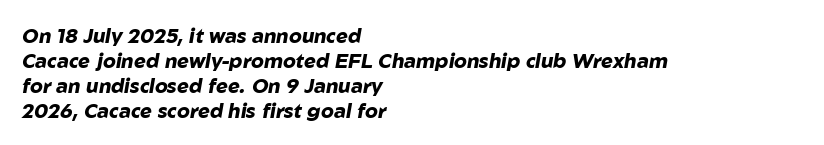
{"italic": "yes", "lean": "right", "slant_degrees": 10, "bold": "yes", "underline": "no", "align": "left", "line_spacing": "normal", "line_spacing_ratio": 1.25, "letter_spacing": "normal", "letter_spacing_em": 0.0, "glyph_px": 20}
